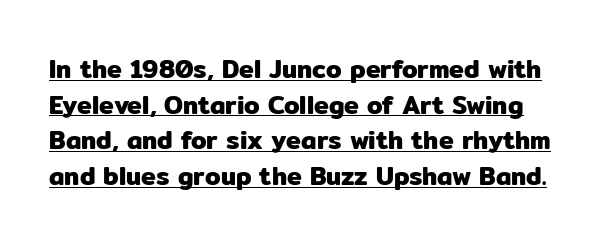
{"italic": "no", "underline": "yes", "line_spacing": "normal", "line_spacing_ratio": 1.43, "letter_spacing": "normal", "letter_spacing_em": 0.0, "glyph_px": 25}
